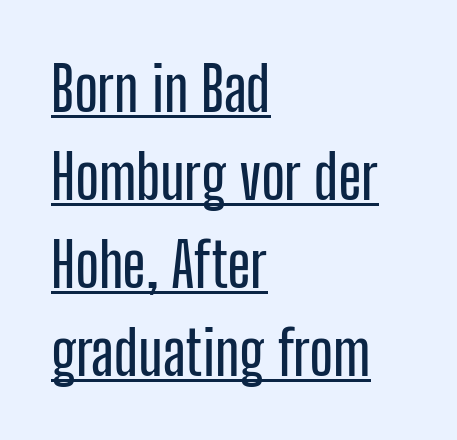
{"serif": "no", "italic": "no", "width": "condensed", "stroke_contrast": "low", "x_height": "medium", "monospaced": "no", "underline": "yes", "align": "left", "line_spacing": "normal", "line_spacing_ratio": 1.44, "letter_spacing": "normal", "letter_spacing_em": 0.0, "glyph_px": 61}
